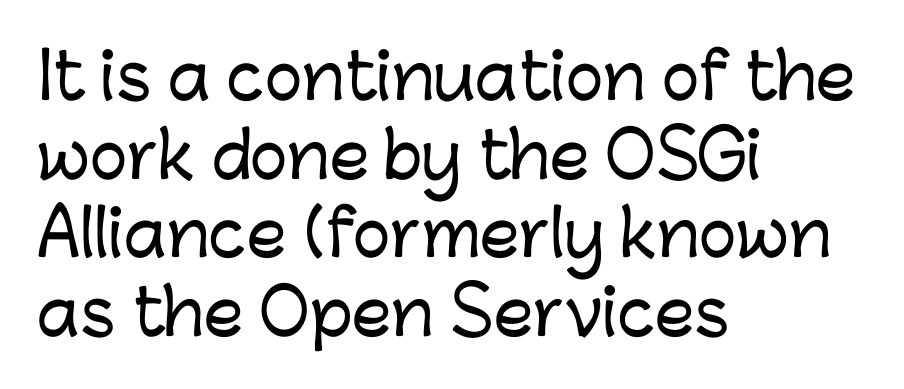
{"serif": "no", "italic": "no", "width": "normal", "stroke_contrast": "low", "x_height": "medium", "monospaced": "no", "underline": "no", "align": "left", "line_spacing": "normal", "line_spacing_ratio": 1.25, "letter_spacing": "normal", "letter_spacing_em": 0.0, "glyph_px": 63}
